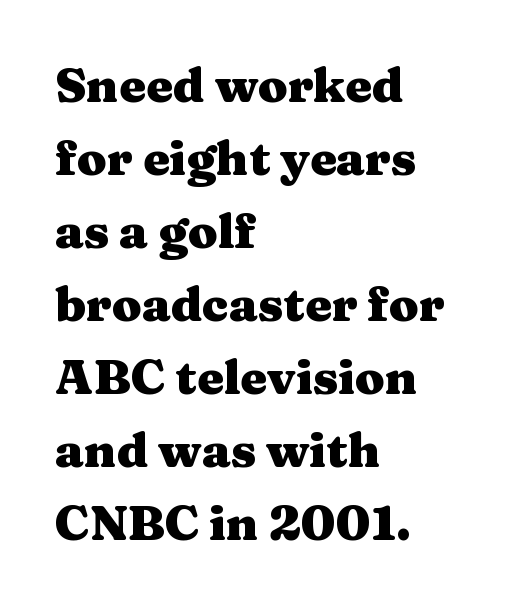
Honestly, the letter spacing is just normal — you wouldn't notice it. Do the letters lean? They stand straight. Heft: maximum for text — a bold. Regarding serifs, this sample has them. Descenders are the only things crossing below the line. Summary of vertical rhythm: regular, with standard interline spacing.
